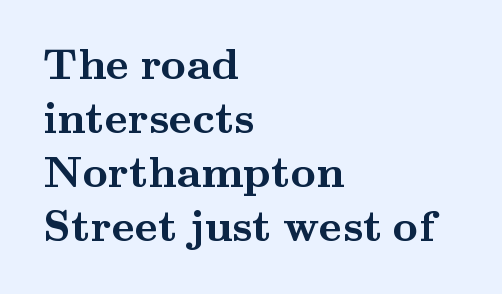
The image shows 44 px semibold, wide serif type, upright; set left-aligned, line spacing 1.23x, normal letter spacing, not underlined; medium stroke contrast and a small x-height.
